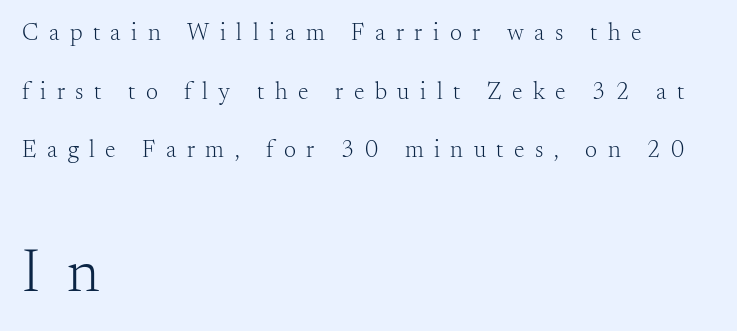
Here the designer chose a conventional face with non-uniform glyph widths. Observe the wide spacing: letters keep a clear distance from each other. Bold? No — there's no thickening of the strokes. Line spacing here is loose. The block sitting lower on the canvas is the one with enlarged characters.
